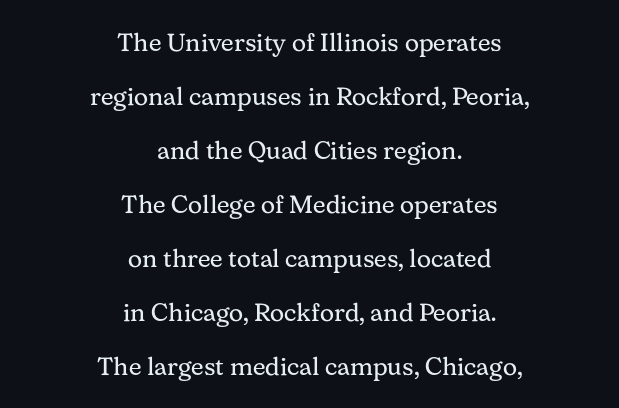
Q: Is the text bold? A: No.
Q: Is the text italic (slanted)? A: No, it is upright.
Q: Is the text underlined? A: No.
Q: How is the paragraph aligned? A: Centered.
Q: Is the spacing between letters normal or unusually wide? A: Normal.
Q: Is the spacing between lines tight, normal or loose? A: Loose.
